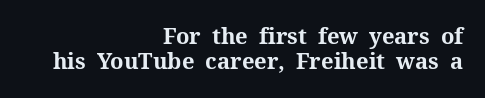
The image shows 22 px bold type, upright; set right-aligned, tight line spacing (1.13x), normal letter spacing, not underlined.
